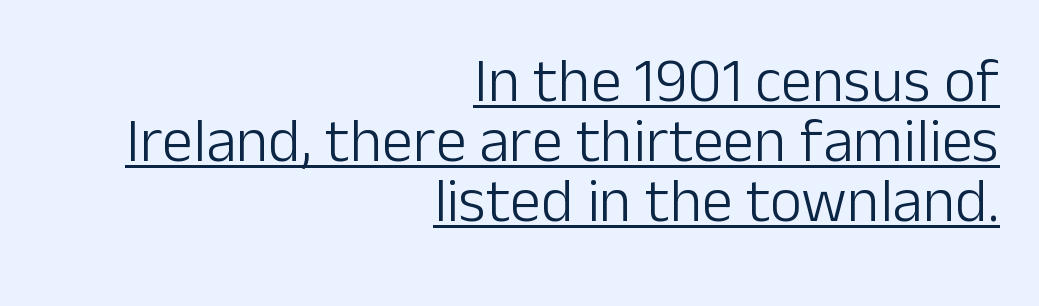
{"serif": "no", "italic": "no", "bold": "no", "weight": "light", "width": "normal", "stroke_contrast": "low", "x_height": "medium", "monospaced": "no", "underline": "yes", "align": "right", "line_spacing": "tight", "line_spacing_ratio": 0.97, "letter_spacing": "normal", "letter_spacing_em": 0.0, "glyph_px": 62}
